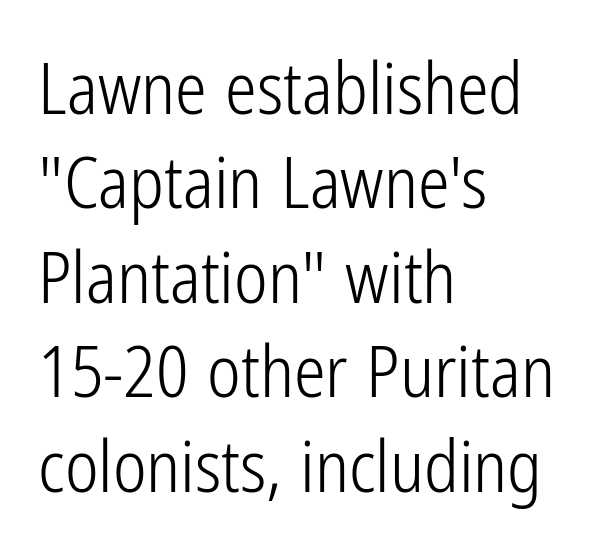
The image shows 71 px light, condensed sans-serif type, upright; set left-aligned, normal line spacing (1.33x), normal letter spacing, not underlined; low stroke contrast and a medium x-height.
